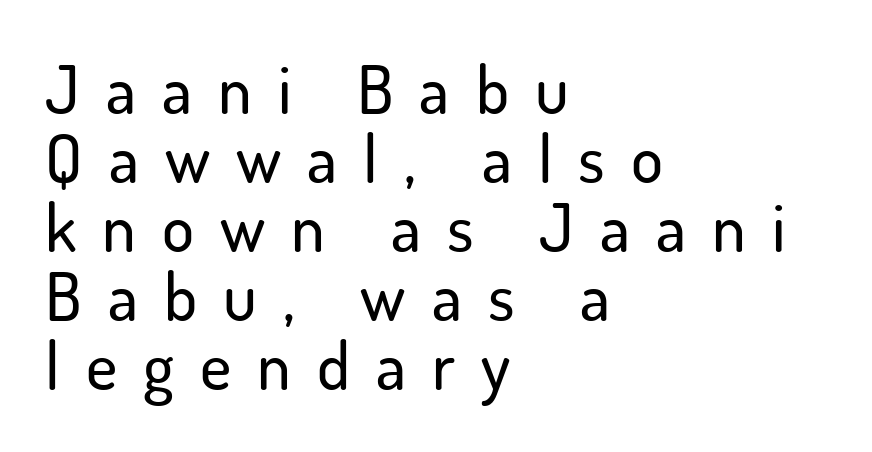
Q: Is the text italic (slanted)? A: No, it is upright.
Q: Is the typeface a serif or a sans-serif typeface? A: Sans-serif.
Q: Is the text underlined? A: No.
Q: How is the paragraph aligned? A: Left-aligned.
Q: Is the spacing between letters normal or unusually wide? A: Unusually wide.
Q: Is the spacing between lines tight, normal or loose? A: Tight.
Q: Width (condensed, normal, or wide)? A: Normal.
Q: Stroke contrast? A: Low.
Q: x-height? A: Small.
Q: Monospaced? A: No.
